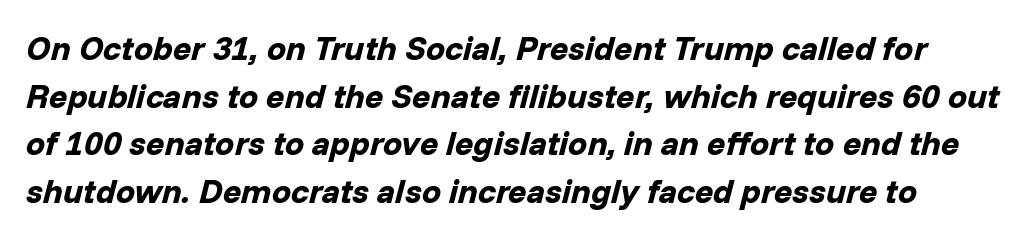
{"italic": "yes", "lean": "right", "slant_degrees": 14, "bold": "yes", "weight": "bold", "width": "normal", "stroke_contrast": "low", "x_height": "medium", "monospaced": "no", "underline": "no", "line_spacing": "normal", "line_spacing_ratio": 1.4, "letter_spacing": "normal", "letter_spacing_em": 0.0, "glyph_px": 34}
